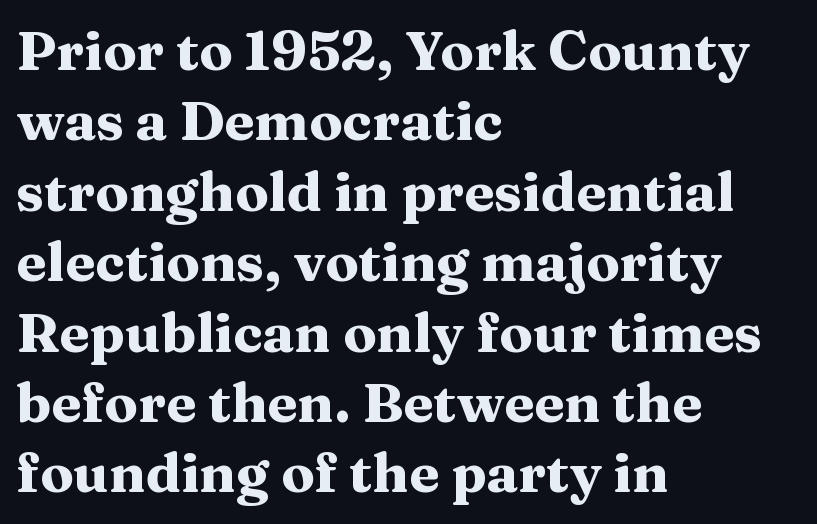
The image shows 55 px heavy, wide serif type, upright; set left-aligned, normal line spacing (1.28x), normal letter spacing, not underlined; medium stroke contrast and a medium x-height.
